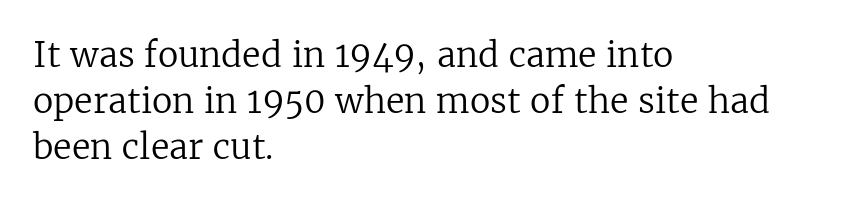
The image shows 34 px regular-weight serif type, upright; set left-aligned, normal line spacing (1.35x), normal letter spacing, not underlined; low stroke contrast and a medium x-height.
